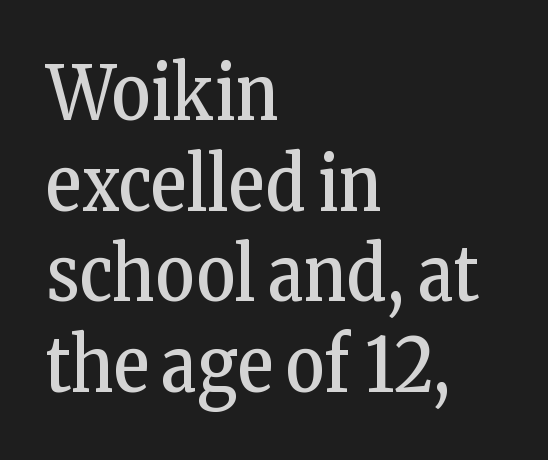
The image shows 75 px regular-weight, condensed serif type, upright; set left-aligned, line spacing 1.21x, normal letter spacing, not underlined; low stroke contrast and a medium x-height.
